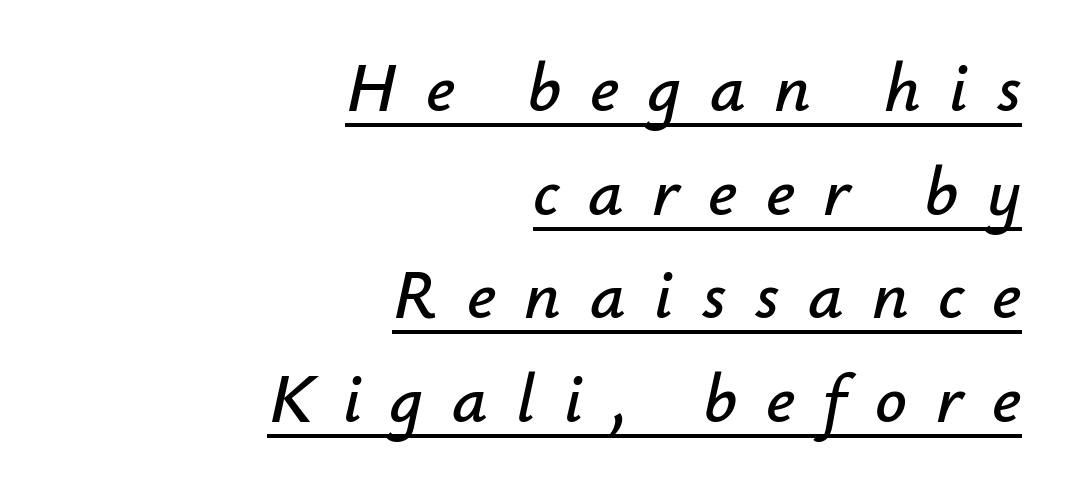
The image shows 70 px text type, italic (leaning right); set right-aligned, normal line spacing (1.48x), unusually wide letter spacing (+0.41 em), underlined; low stroke contrast and a small x-height.
